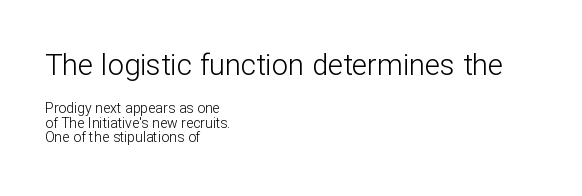
{"serif": "no", "italic": "no", "bold": "no", "weight": "light", "width": "normal", "stroke_contrast": "low", "x_height": "medium", "monospaced": "no", "underline": "no", "align": "left", "line_spacing": "tight", "line_spacing_ratio": 1.04, "letter_spacing": "normal", "letter_spacing_em": 0.0, "larger_block": "first", "size_ratio": 2.07, "glyph_px": 29}
